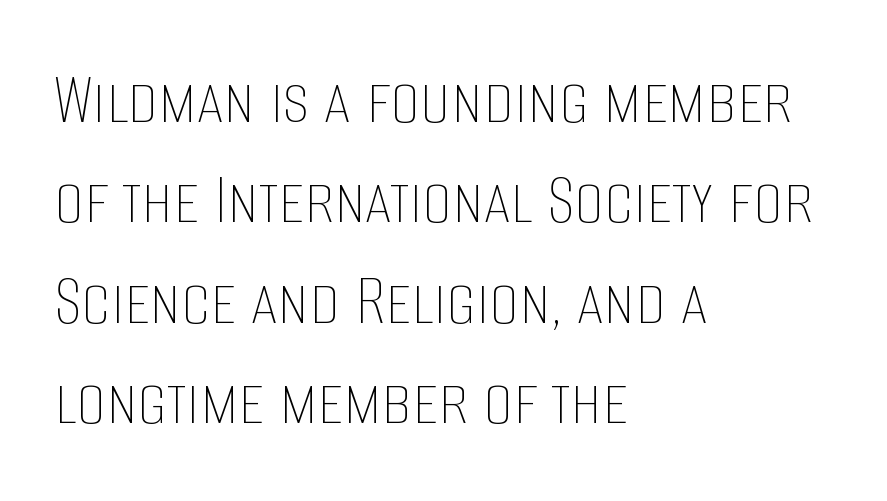
The baseline area is clear. The weight would be labelled regular, book, light, or lighter still. Teacher's note: observe the even left margin — that is flush-left alignment. Posture: vertical.
